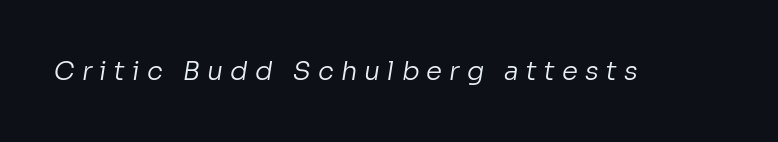
Q: Is the text bold? A: No.
Q: Is the text underlined? A: No.
Q: Is the spacing between letters normal or unusually wide? A: Unusually wide.
